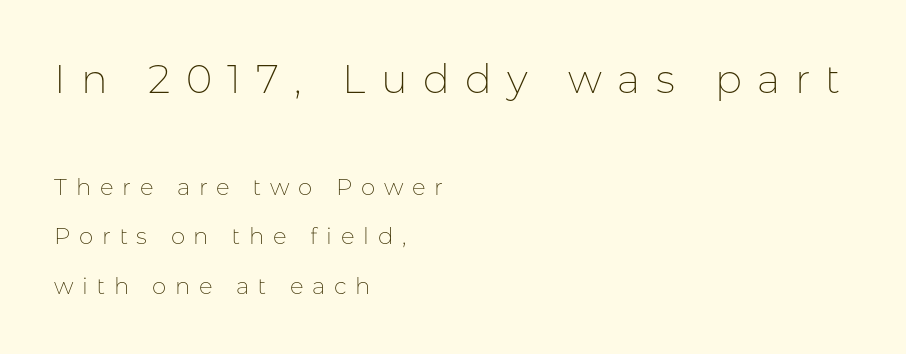
Underlining? Definitely not there. Do the characters align in a grid? No, the font is proportional. The characters display no serif detailing; their extremities are plain. Between one letter and the next there's a generous, obvious gap. Line beginnings align vertically; line endings do not.
